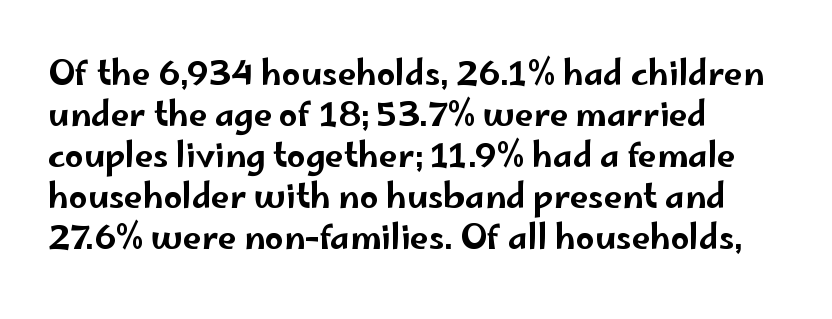
Horizontally, the lines are justified to the leading edge only. Honestly, there is no underline to notice here at all. Look at the bottom of the vertical strokes: they stop flat, with no serifs. Ordinary non-slanted type is in use.
